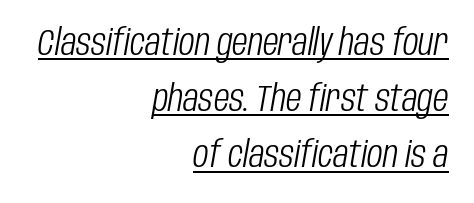
Q: Is the text bold? A: No.
Q: Is the text italic (slanted)? A: Yes, it leans right by about 10 degrees.
Q: Is the text underlined? A: Yes.
Q: How is the paragraph aligned? A: Right-aligned.
Q: Is the spacing between letters normal or unusually wide? A: Normal.
Q: Is the spacing between lines tight, normal or loose? A: Normal.
Q: Width (condensed, normal, or wide)? A: Condensed.
Q: Stroke contrast? A: Low.
Q: x-height? A: Large.
Q: Monospaced? A: No.
